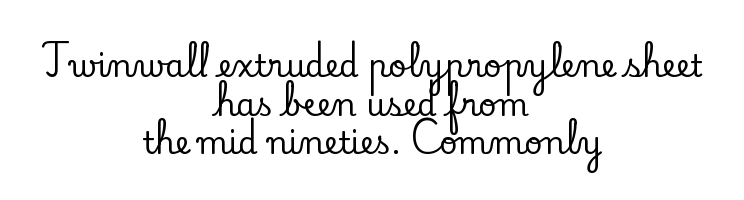
{"serif": "yes", "italic": "no", "width": "normal", "stroke_contrast": "low", "x_height": "small", "monospaced": "no", "underline": "no", "align": "center", "line_spacing": "normal", "line_spacing_ratio": 1.25, "letter_spacing": "normal", "letter_spacing_em": 0.0, "glyph_px": 31}
